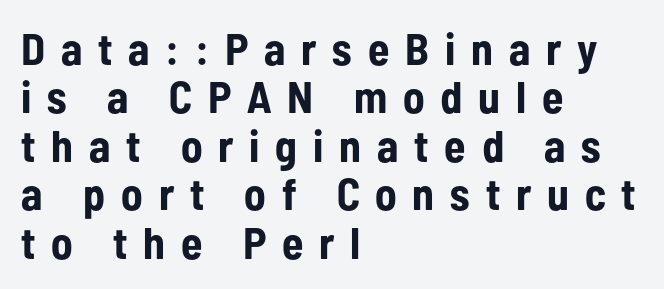
{"serif": "no", "italic": "no", "bold": "yes", "weight": "bold", "width": "condensed", "stroke_contrast": "low", "x_height": "medium", "monospaced": "no", "underline": "no", "align": "left", "line_spacing": "tight", "line_spacing_ratio": 1.1, "letter_spacing": "wide", "letter_spacing_em": 0.36, "glyph_px": 44}
